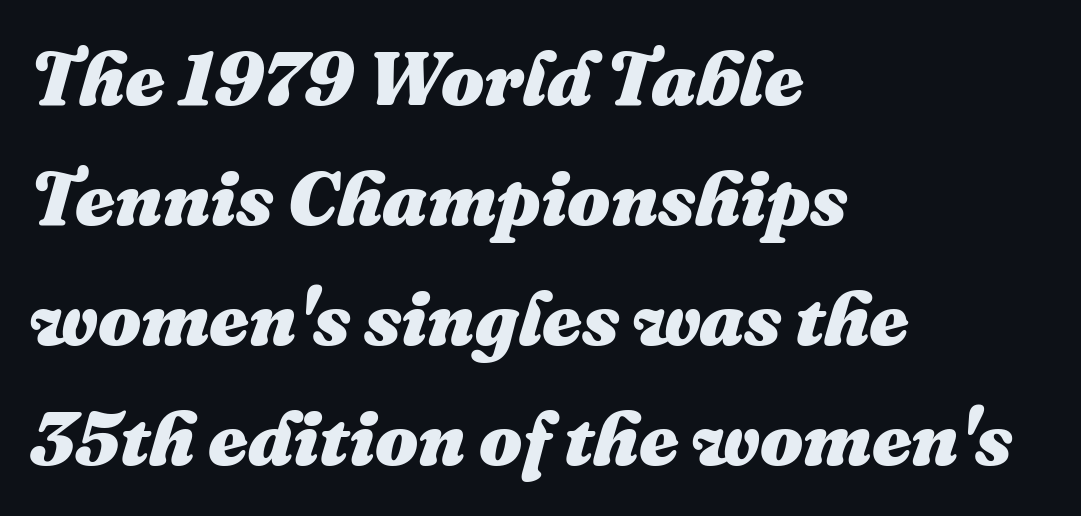
Q: Is the text bold? A: Yes.
Q: Is the text italic (slanted)? A: Yes, it leans right by about 16 degrees.
Q: Is the text underlined? A: No.
Q: How is the paragraph aligned? A: Left-aligned.
Q: Is the spacing between letters normal or unusually wide? A: Normal.
Q: Is the spacing between lines tight, normal or loose? A: Normal.
Q: Width (condensed, normal, or wide)? A: Normal.
Q: Stroke contrast? A: Medium.
Q: x-height? A: Medium.
Q: Monospaced? A: No.
